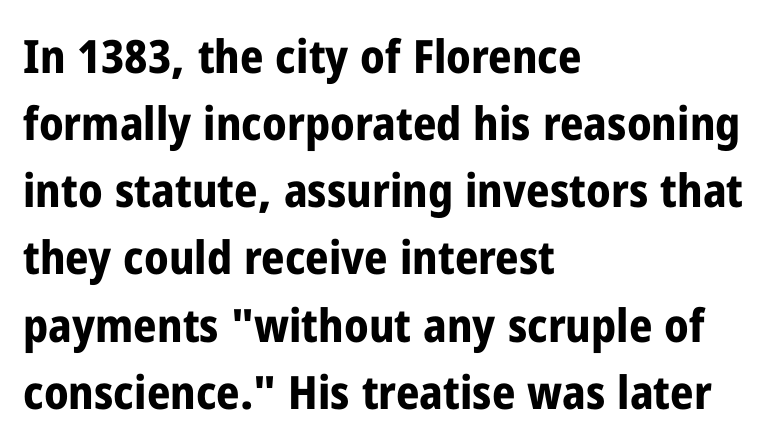
Q: Is the text bold? A: Yes.
Q: Is the text italic (slanted)? A: No, it is upright.
Q: Is the typeface a serif or a sans-serif typeface? A: Sans-serif.
Q: Is the text underlined? A: No.
Q: How is the paragraph aligned? A: Left-aligned.
Q: Is the spacing between letters normal or unusually wide? A: Normal.
Q: Is the spacing between lines tight, normal or loose? A: Normal.
Q: Width (condensed, normal, or wide)? A: Condensed.
Q: Stroke contrast? A: Low.
Q: x-height? A: Medium.
Q: Monospaced? A: No.
